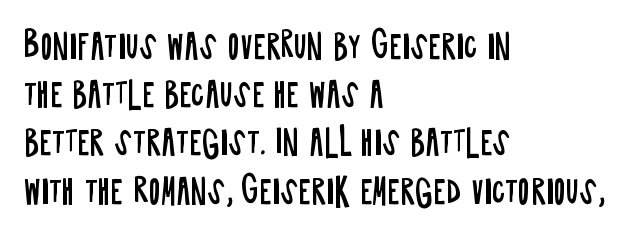
Q: Is the text bold? A: No.
Q: Is the text italic (slanted)? A: No, it is upright.
Q: Is the typeface a serif or a sans-serif typeface? A: Sans-serif.
Q: Is the text underlined? A: No.
Q: How is the paragraph aligned? A: Left-aligned.
Q: Is the spacing between letters normal or unusually wide? A: Normal.
Q: Is the spacing between lines tight, normal or loose? A: Normal.
Q: Width (condensed, normal, or wide)? A: Condensed.
Q: Stroke contrast? A: Low.
Q: x-height? A: Large.
Q: Monospaced? A: No.
